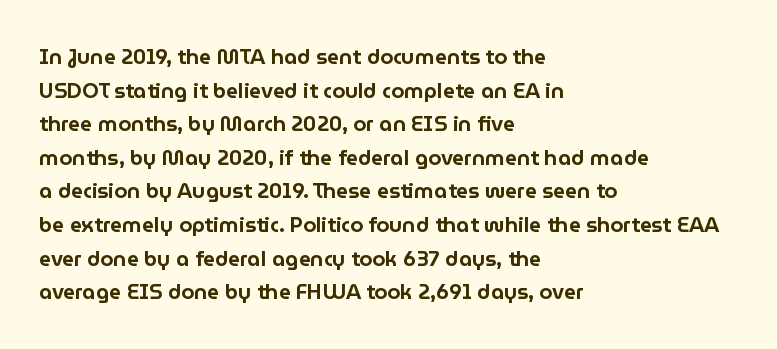
Between one letter and the next there's only the usual sliver of space. The baseline area is clear. Vertically, the passage feels balanced, rows spaced as you'd expect. This sample is left-justified, so line endings fall wherever the words run out.
